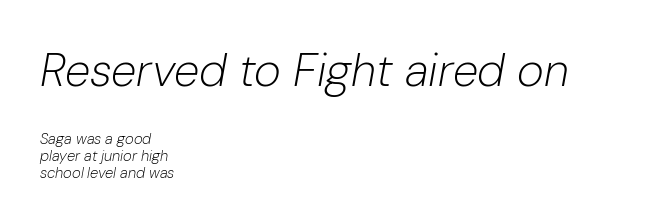
Interline gaps are noticeably narrow in this sample. Notice how the passage keeps a crisp vertical edge on the left only. This reads as an unemphasized weight, regular at the heaviest. Designer's note — italics engaged.
